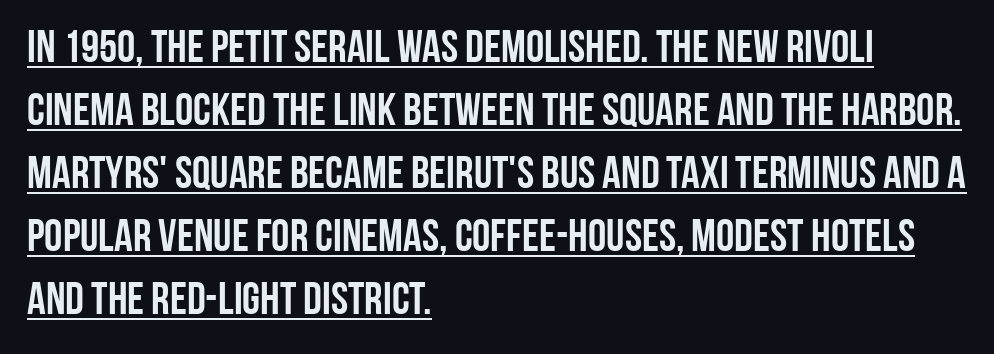
The image shows 46 px condensed sans-serif type, upright; set left-aligned, normal line spacing (1.37x), normal letter spacing, underlined; low stroke contrast and a large x-height.
